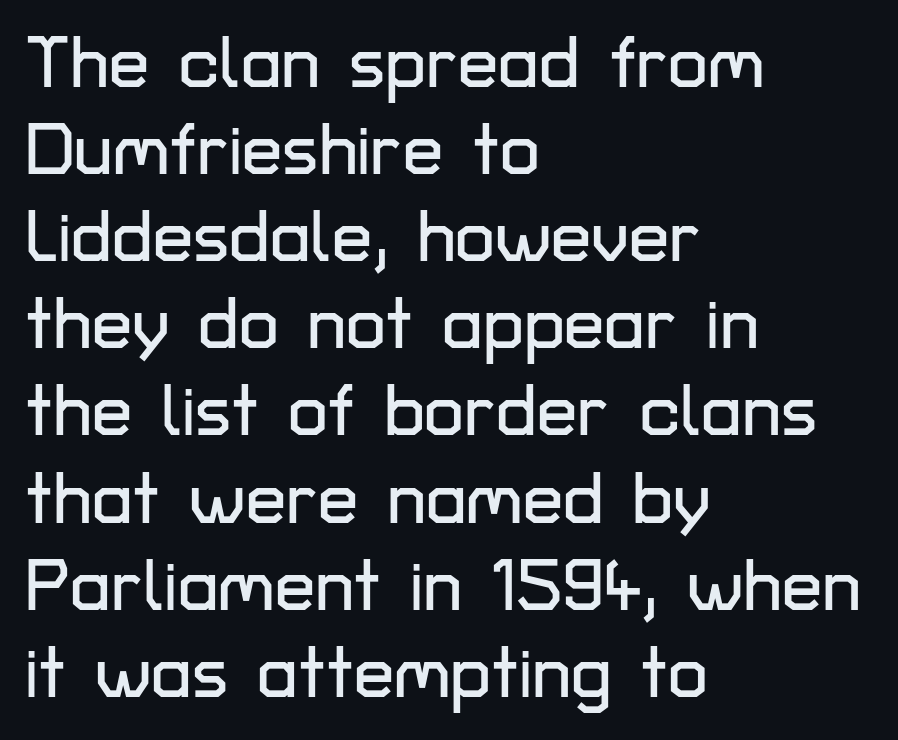
The passage shown is typeset with a sans-serif family. The passage shown is not underscored anywhere. Think of a printed novel: that variable character pitch is what you see here. Nope, not italic — everything's standing straight.
